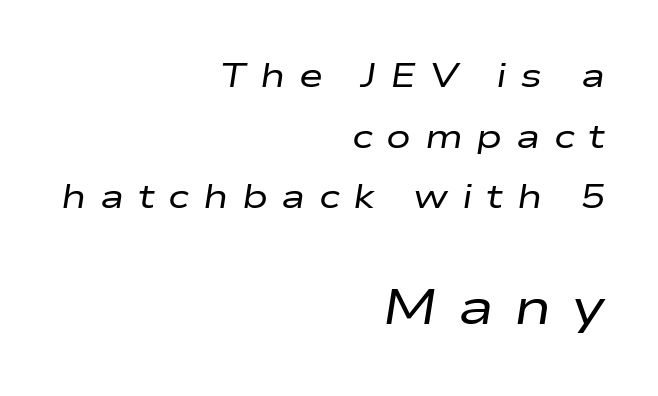
Q: Is the text bold? A: No.
Q: Is the text italic (slanted)? A: Yes, it leans right by about 9 degrees.
Q: Is the text underlined? A: No.
Q: How is the paragraph aligned? A: Right-aligned.
Q: Is the spacing between letters normal or unusually wide? A: Unusually wide.
Q: Which block of text is set in a larger size, the first (top) or the second (bottom)? A: The second (bottom) one.
Q: Width (condensed, normal, or wide)? A: Wide.
Q: Stroke contrast? A: Low.
Q: x-height? A: Medium.
Q: Monospaced? A: No.
